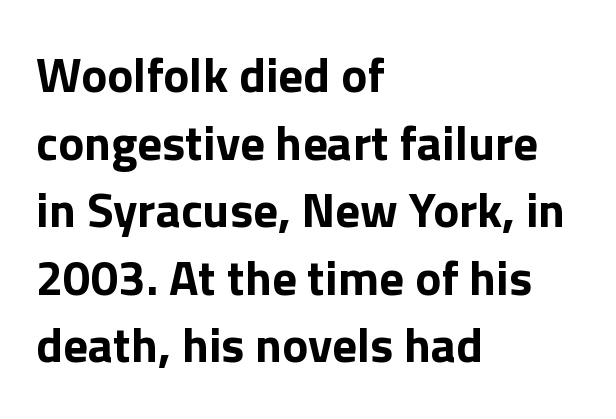
{"serif": "no", "italic": "no", "bold": "yes", "weight": "bold", "width": "normal", "x_height": "medium", "monospaced": "no", "underline": "no", "align": "left", "line_spacing": "normal", "line_spacing_ratio": 1.38, "letter_spacing": "normal", "letter_spacing_em": 0.0, "glyph_px": 49}
